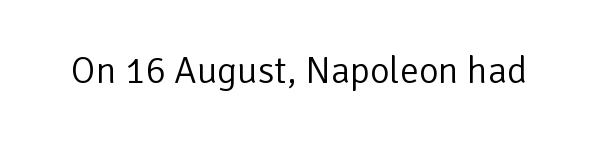
Heft: none added — not bold. Spacing between characters is what you'd get straight out of the box. In terms of letterform style, serifs are entirely absent. Bare-footed words on every line. The rendering uses natural spacing where letterforms have individual widths.
